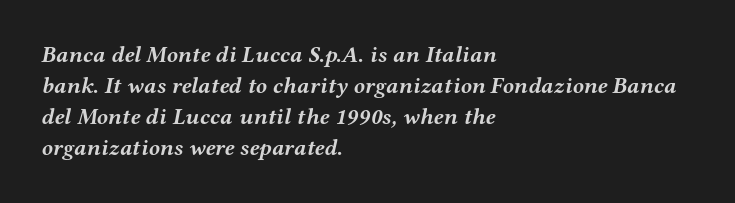
Q: Is the text bold? A: Yes.
Q: Is the text italic (slanted)? A: Yes, it leans right by about 12 degrees.
Q: Is the text underlined? A: No.
Q: How is the paragraph aligned? A: Left-aligned.
Q: Is the spacing between letters normal or unusually wide? A: Normal.
Q: Is the spacing between lines tight, normal or loose? A: Normal.
